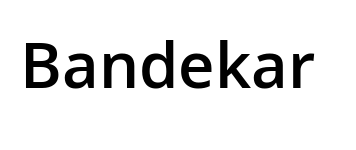
In terms of letterform style, serifs are entirely absent. Decoration check: the copy has no underline. There is no visible air inserted between adjacent glyphs. Spacing verdict: proportional, widths tailored to each character. Notice how the stems are strictly vertical — no italics here.
